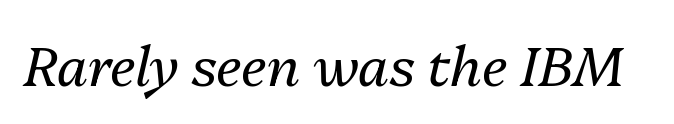
Q: Is the text bold? A: No.
Q: Is the text italic (slanted)? A: Yes, it leans right by about 13 degrees.
Q: Is the text underlined? A: No.
Q: Is the spacing between letters normal or unusually wide? A: Normal.
Q: Width (condensed, normal, or wide)? A: Normal.
Q: Stroke contrast? A: Medium.
Q: x-height? A: Medium.
Q: Monospaced? A: No.
